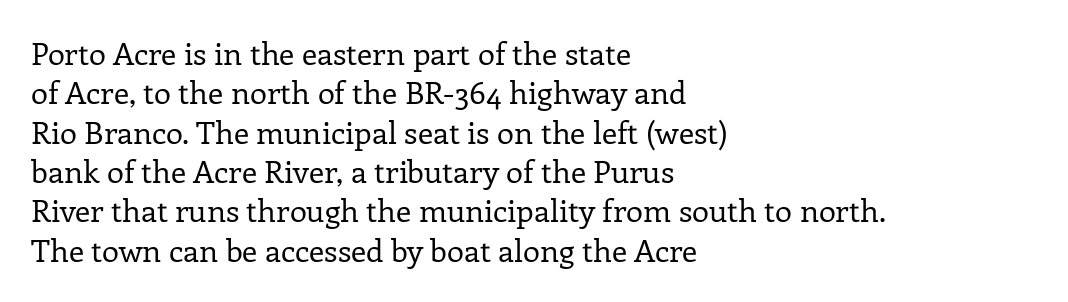
The rendering anchors every line to the left-hand side. The passage shown is not bold in any degree. This is serif lettering, the kind often seen in printed books. Is this a fixed-width face? No — the glyphs have proportional, varying widths. Evenly set lines give the paragraph a standard silhouette.
